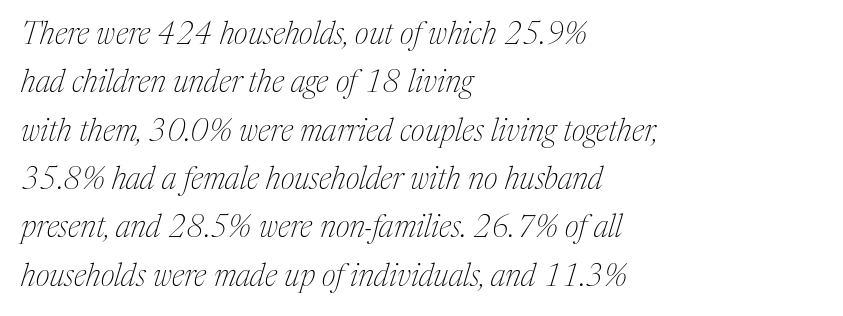
Tall strokes in this sample are angled rather than plumb. Looks like regular typesetting: each glyph gets only the width it needs. Just letters on the line, the space beneath them empty. Where is the straight margin? On the left. The face used here is seriffed, in the tradition of book romans. A light-to-regular cut is what we see here.
